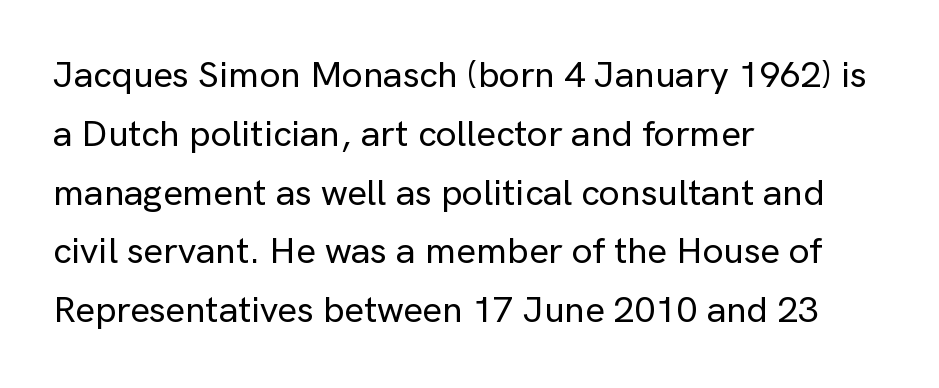
Q: Is the text italic (slanted)? A: No, it is upright.
Q: Is the typeface a serif or a sans-serif typeface? A: Sans-serif.
Q: Is the text underlined? A: No.
Q: How is the paragraph aligned? A: Left-aligned.
Q: Is the spacing between letters normal or unusually wide? A: Normal.
Q: Is the spacing between lines tight, normal or loose? A: Normal.
Q: Width (condensed, normal, or wide)? A: Normal.
Q: Stroke contrast? A: Low.
Q: x-height? A: Medium.
Q: Monospaced? A: No.
